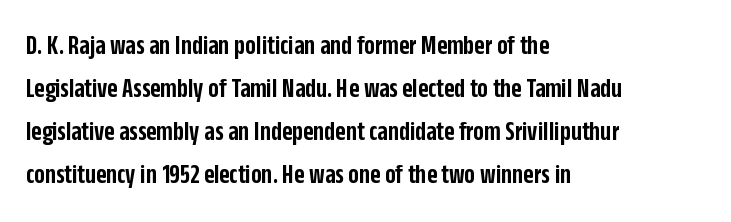
Q: Is the text bold? A: Semi-bold.
Q: Is the text italic (slanted)? A: No, it is upright.
Q: Is the typeface a serif or a sans-serif typeface? A: Sans-serif.
Q: Is the text underlined? A: No.
Q: How is the paragraph aligned? A: Left-aligned.
Q: Is the spacing between letters normal or unusually wide? A: Normal.
Q: Is the spacing between lines tight, normal or loose? A: Normal.
Q: Width (condensed, normal, or wide)? A: Condensed.
Q: Stroke contrast? A: Low.
Q: x-height? A: Large.
Q: Monospaced? A: No.
